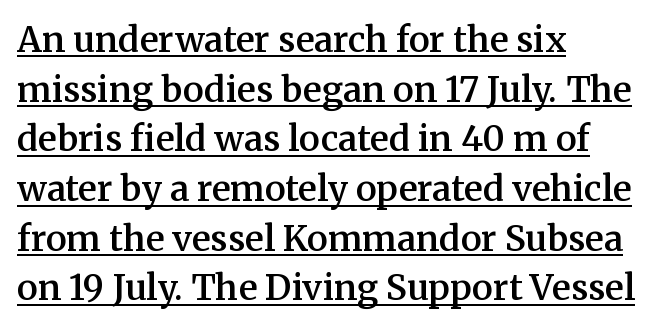
Q: Is the text bold? A: Semi-bold.
Q: Is the text italic (slanted)? A: No, it is upright.
Q: Is the typeface a serif or a sans-serif typeface? A: Serif.
Q: Is the text underlined? A: Yes.
Q: How is the paragraph aligned? A: Left-aligned.
Q: Is the spacing between letters normal or unusually wide? A: Normal.
Q: Is the spacing between lines tight, normal or loose? A: Normal.
Q: Width (condensed, normal, or wide)? A: Normal.
Q: Stroke contrast? A: Medium.
Q: x-height? A: Medium.
Q: Monospaced? A: No.
